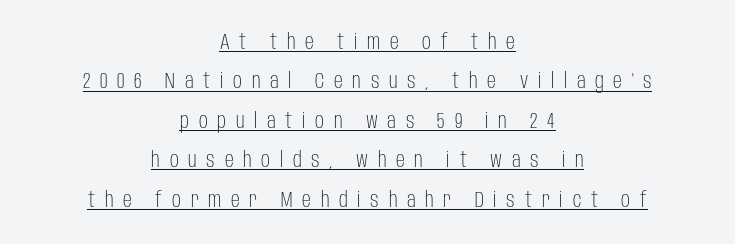
The image shows 22 px text type, upright; set centered, line spacing 1.79x, unusually wide letter spacing (+0.44 em), underlined.
